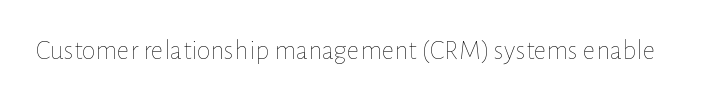
The font sits on the lighter half of the weight spectrum, regular included. The letters sit at their default tracking, neither squeezed nor spread. Think of a printed novel: that variable character pitch is what you see here. The string is rendered with underlining switched off.
